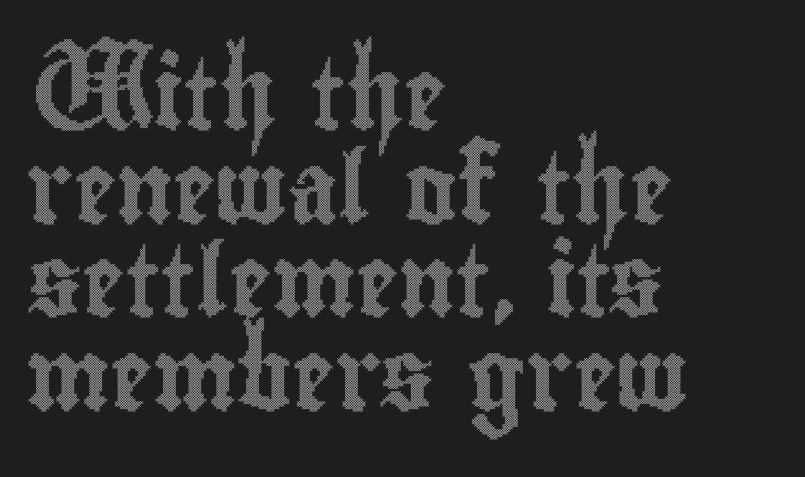
{"italic": "no", "width": "condensed", "x_height": "small", "monospaced": "no", "underline": "no", "align": "left", "line_spacing": "normal", "line_spacing_ratio": 1.32, "letter_spacing": "normal", "letter_spacing_em": 0.0, "glyph_px": 71}
